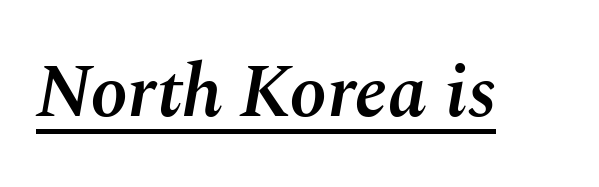
Q: Is the text bold? A: Semi-bold.
Q: Is the text italic (slanted)? A: Yes, it leans right by about 10 degrees.
Q: Is the text underlined? A: Yes.
Q: Is the spacing between letters normal or unusually wide? A: Normal.
Q: Width (condensed, normal, or wide)? A: Normal.
Q: Stroke contrast? A: Medium.
Q: x-height? A: Medium.
Q: Monospaced? A: No.
